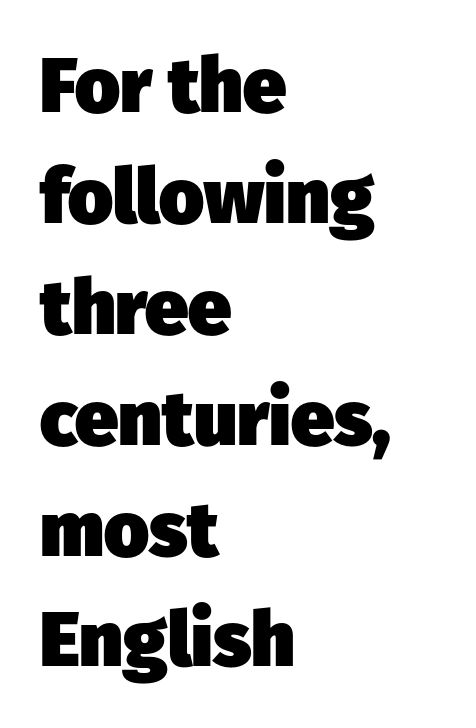
Q: Is the text bold? A: Yes.
Q: Is the typeface a serif or a sans-serif typeface? A: Sans-serif.
Q: Is the text underlined? A: No.
Q: How is the paragraph aligned? A: Left-aligned.
Q: Is the spacing between letters normal or unusually wide? A: Normal.
Q: Is the spacing between lines tight, normal or loose? A: Normal.
Q: Width (condensed, normal, or wide)? A: Normal.
Q: Stroke contrast? A: Low.
Q: x-height? A: Medium.
Q: Monospaced? A: No.
